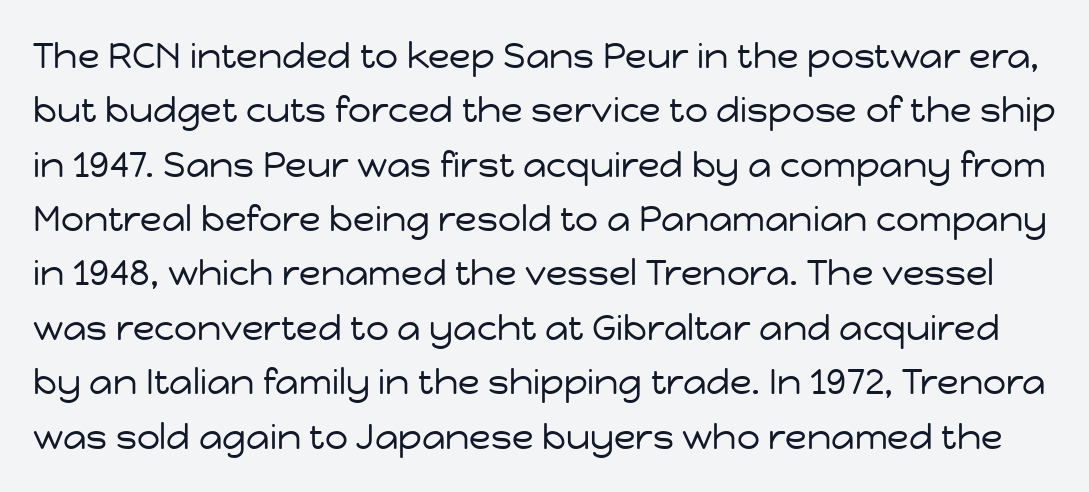
The image shows 36 px regular-weight sans-serif type, upright; set normal line spacing (1.51x), normal letter spacing, not underlined; low stroke contrast and a medium x-height.
